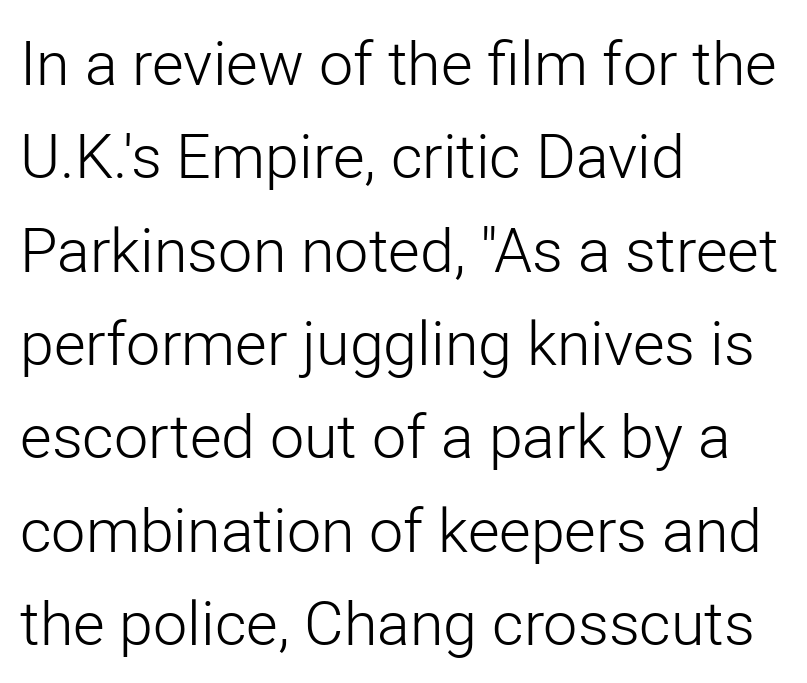
Q: Is the text bold? A: No.
Q: Is the text italic (slanted)? A: No, it is upright.
Q: Is the typeface a serif or a sans-serif typeface? A: Sans-serif.
Q: Is the text underlined? A: No.
Q: How is the paragraph aligned? A: Left-aligned.
Q: Is the spacing between letters normal or unusually wide? A: Normal.
Q: Is the spacing between lines tight, normal or loose? A: Normal.
Q: Width (condensed, normal, or wide)? A: Normal.
Q: Stroke contrast? A: Low.
Q: x-height? A: Medium.
Q: Monospaced? A: No.
